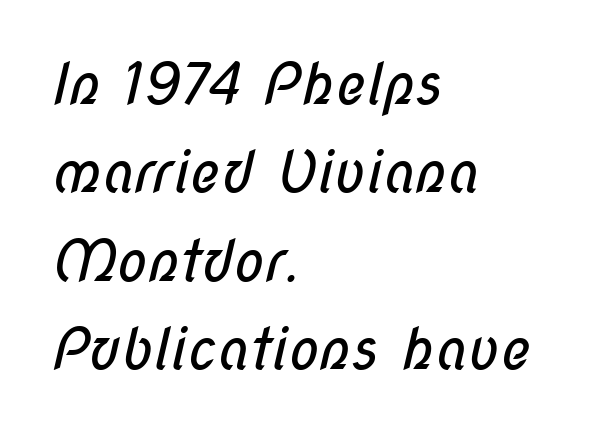
{"serif": "no", "bold": "no", "weight": "regular", "width": "condensed", "stroke_contrast": "low", "x_height": "medium", "monospaced": "no", "underline": "no", "align": "left", "line_spacing": "normal", "line_spacing_ratio": 1.55, "letter_spacing": "normal", "letter_spacing_em": 0.0, "glyph_px": 57}
